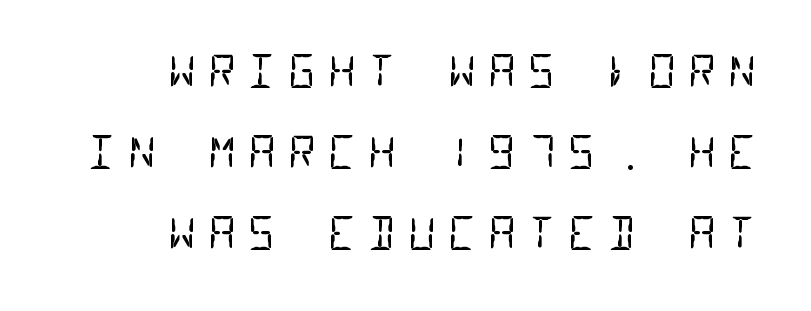
The image shows 44 px regular-weight, condensed sans-serif type, monospaced; set right-aligned, line spacing 1.84x, unusually wide letter spacing (+0.26 em), not underlined; low stroke contrast and a large x-height.
